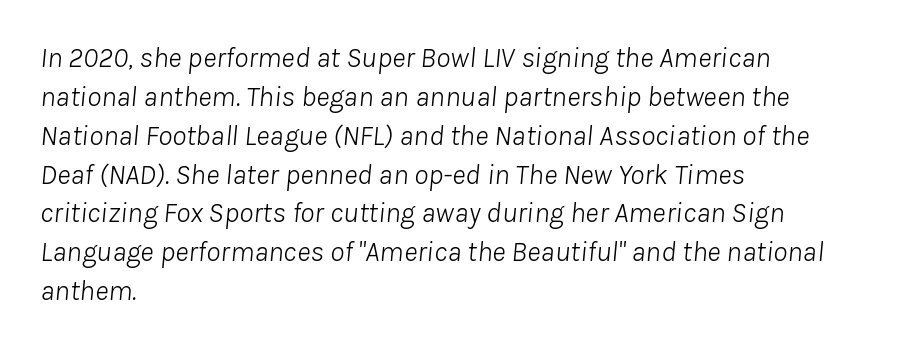
The image shows 29 px light type, italic (leaning right); set left-aligned, normal line spacing (1.34x), normal letter spacing, not underlined; low stroke contrast and a medium x-height.
